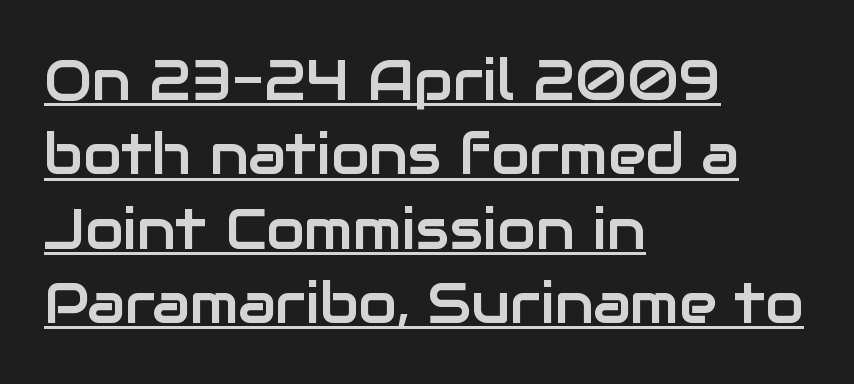
The image shows 56 px sans-serif type, upright; set left-aligned, normal line spacing (1.33x), normal letter spacing, underlined; low stroke contrast and a medium x-height.
